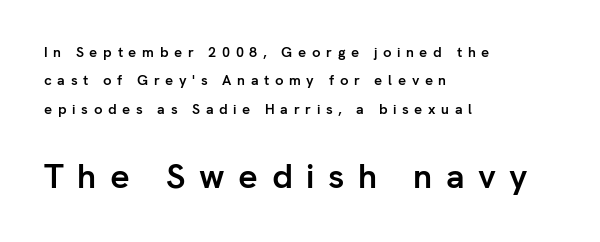
Unmarked baselines from the first word to the last. You could fit nearly another row in the gap between these rows. Compared with typical body copy, the letter spacing here is much looser. The typesetting leans heavy: a genuine bold.
